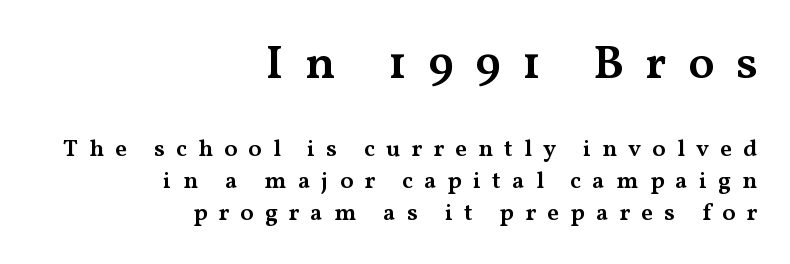
The image shows 47 px semibold, wide serif type, upright; set right-aligned, normal line spacing (1.33x), unusually wide letter spacing (+0.46 em), not underlined; the first (top) block is 1.96x larger; medium stroke contrast and a medium x-height.
